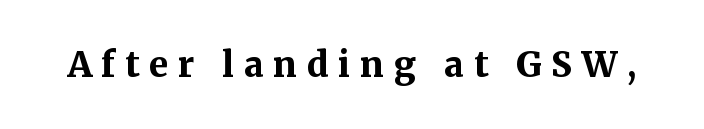
{"serif": "yes", "italic": "no", "bold": "yes", "weight": "bold", "width": "normal", "stroke_contrast": "medium", "x_height": "medium", "monospaced": "no", "underline": "no", "letter_spacing": "wide", "letter_spacing_em": 0.28, "glyph_px": 35}
